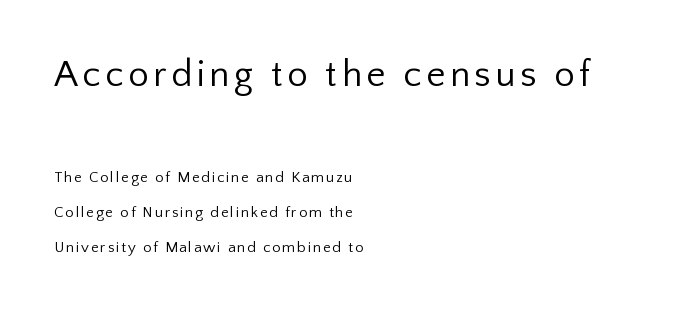
Q: Is the text bold? A: No.
Q: Is the text italic (slanted)? A: No, it is upright.
Q: Is the typeface a serif or a sans-serif typeface? A: Sans-serif.
Q: Is the text underlined? A: No.
Q: How is the paragraph aligned? A: Left-aligned.
Q: Is the spacing between lines tight, normal or loose? A: Loose.
Q: Which block of text is set in a larger size, the first (top) or the second (bottom)? A: The first (top) one.
Q: Width (condensed, normal, or wide)? A: Normal.
Q: Stroke contrast? A: Low.
Q: x-height? A: Medium.
Q: Monospaced? A: No.
